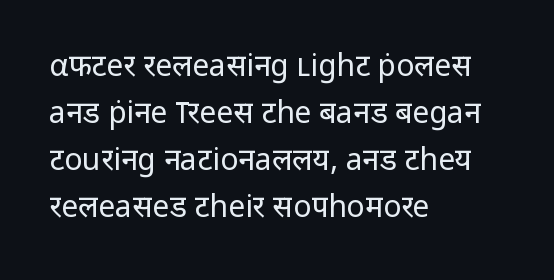
{"serif": "no", "italic": "no", "bold": "no", "weight": "regular", "width": "normal", "stroke_contrast": "low", "x_height": "medium", "monospaced": "no", "underline": "no", "align": "left", "line_spacing": "normal", "line_spacing_ratio": 1.57, "letter_spacing": "normal", "letter_spacing_em": 0.0, "glyph_px": 30}
